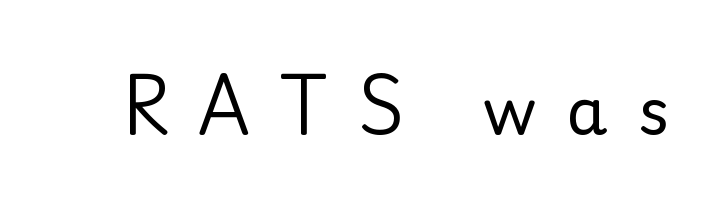
Nothing heavy about these letters — not bold at all. No italicization has been applied; the sample stays upright. Classification — sans serif. The letterforms stand isolated, each surrounded by extra space. Is this a fixed-width face? No — the glyphs have proportional, varying widths. A bare baseline throughout the passage.
